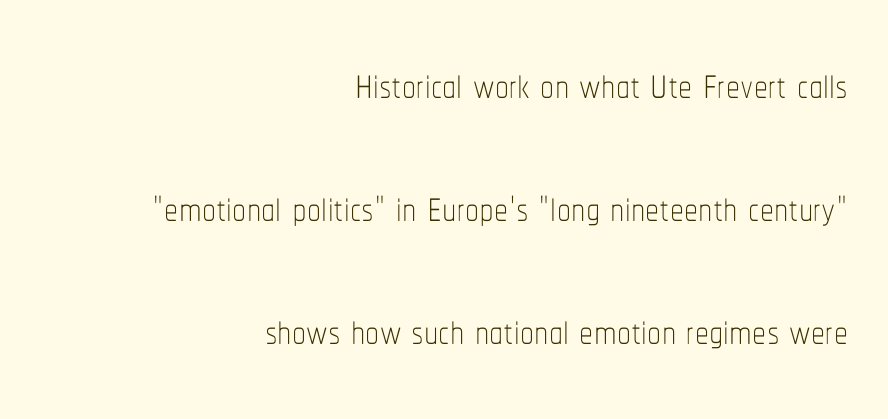
A student would call this right alignment; a typographer would say flush right, rag left. Clear beneath every line of the passage. Think of a printed novel: that variable character pitch is what you see here. In terms of letterspacing, this is plain default setting. The letters look calm and open, with moderate or lighter stems. This sample trades compactness for vertical openness between lines.
